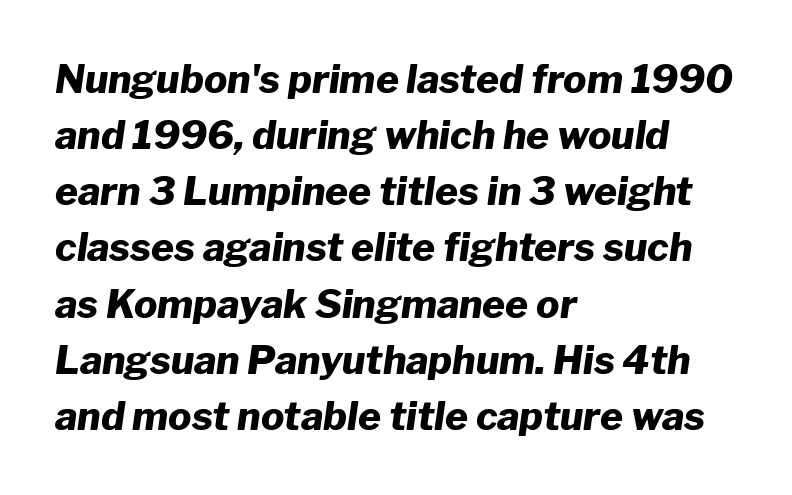
Q: Is the text bold? A: Yes.
Q: Is the text italic (slanted)? A: Yes, it leans right by about 8 degrees.
Q: Is the text underlined? A: No.
Q: How is the paragraph aligned? A: Left-aligned.
Q: Is the spacing between letters normal or unusually wide? A: Normal.
Q: Is the spacing between lines tight, normal or loose? A: Normal.
Q: Width (condensed, normal, or wide)? A: Normal.
Q: Stroke contrast? A: Low.
Q: x-height? A: Medium.
Q: Monospaced? A: No.
